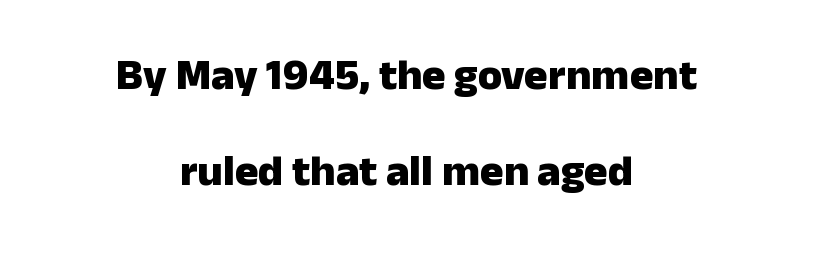
{"serif": "no", "italic": "no", "bold": "yes", "weight": "heavy", "width": "normal", "stroke_contrast": "low", "x_height": "medium", "monospaced": "no", "underline": "no", "align": "center", "line_spacing": "loose", "line_spacing_ratio": 2.18, "letter_spacing": "normal", "letter_spacing_em": 0.0, "glyph_px": 44}
